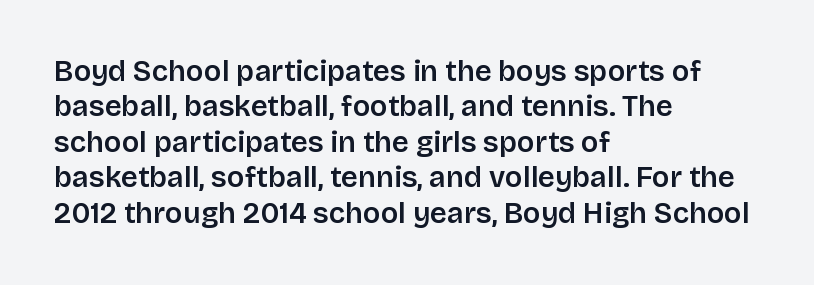
As a designer I'd log this as weight 600, semibold. Think of a printed novel: that variable character pitch is what you see here. The rendering keeps characters at their native spacing. Italic? Not at all — the glyphs are vertical. Teacher's note: observe the even left margin — that is flush-left alignment. Serifs: no, the terminals of the letterforms are clean.
